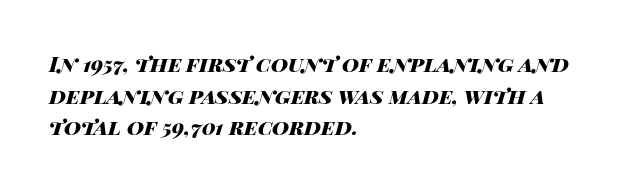
Unmarked baselines from the first word to the last. Summary of weight: heavy, a full bold. This is oblique type, the kind used for emphasis or titles. The line texture is even and compact thanks to regular tracking. If you drew a ruler down the left edge, every line would touch it.
